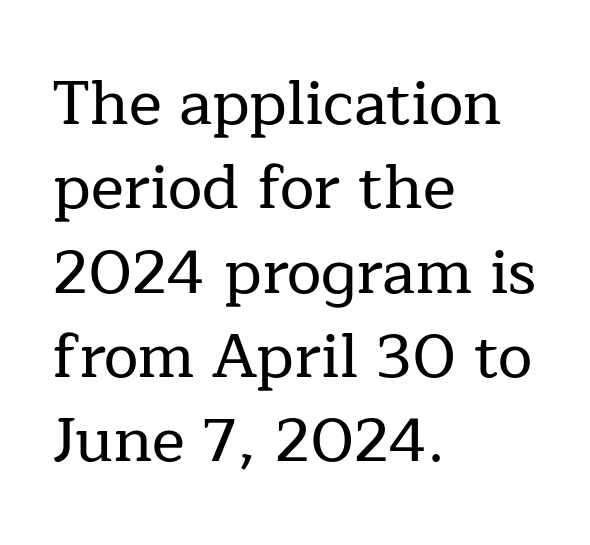
The image shows 62 px serif type, upright; set left-aligned, normal line spacing (1.36x), normal letter spacing, not underlined; low stroke contrast and a medium x-height.
